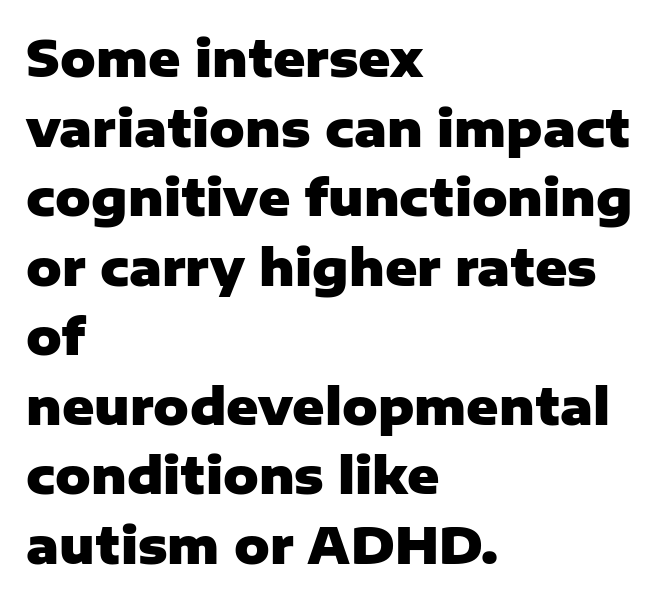
Italic: no, the glyphs are upright roman. Casual observation: everything's shoved over to the left. The rendering uses natural spacing where letterforms have individual widths. You can tell from the bare stems that sans-serif type was used. These lines keep a tight, regular rhythm from letter to letter.
